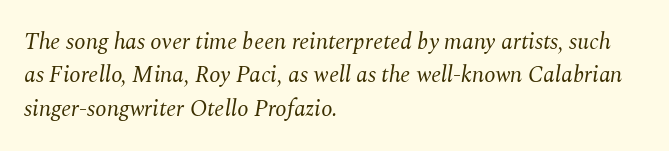
The image shows 23 px text type, italic (leaning right); set left-aligned, normal line spacing (1.45x), normal letter spacing, not underlined.
